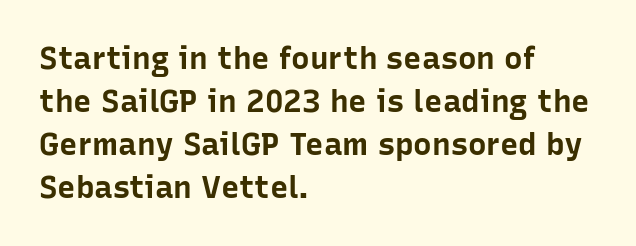
{"serif": "no", "italic": "no", "bold": "yes", "weight": "bold", "width": "normal", "stroke_contrast": "low", "x_height": "medium", "monospaced": "no", "underline": "no", "align": "left", "line_spacing": "normal", "line_spacing_ratio": 1.39, "letter_spacing": "normal", "letter_spacing_em": 0.0, "glyph_px": 31}
